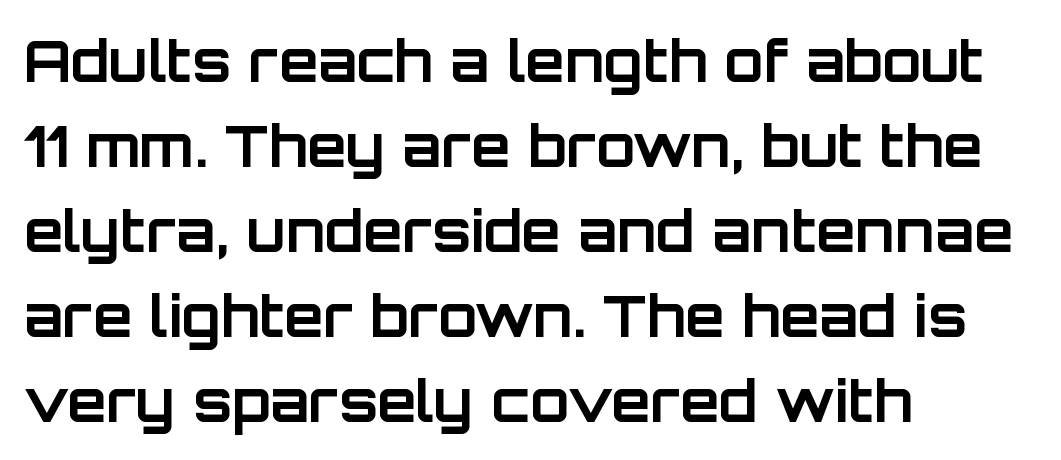
Q: Is the text bold? A: Yes.
Q: Is the text italic (slanted)? A: No, it is upright.
Q: Is the typeface a serif or a sans-serif typeface? A: Sans-serif.
Q: Is the text underlined? A: No.
Q: How is the paragraph aligned? A: Left-aligned.
Q: Is the spacing between letters normal or unusually wide? A: Normal.
Q: Is the spacing between lines tight, normal or loose? A: Normal.
Q: Width (condensed, normal, or wide)? A: Normal.
Q: Stroke contrast? A: Low.
Q: x-height? A: Large.
Q: Monospaced? A: No.
